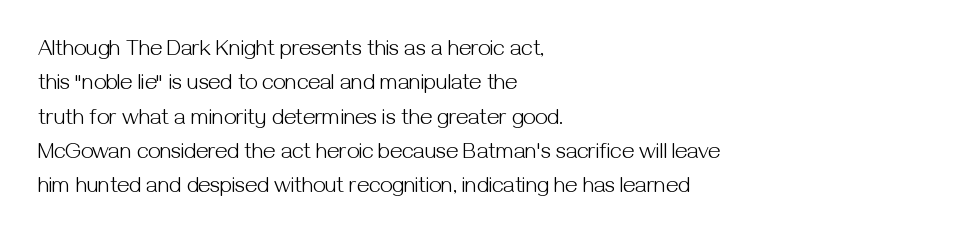
The specimen reads as upright at a glance. Is the stroke heavy? The answer is a plain regular-or-lighter. Clear beneath every line of the passage. Notice how descenders clear the ascenders below comfortably — that's standard leading.
